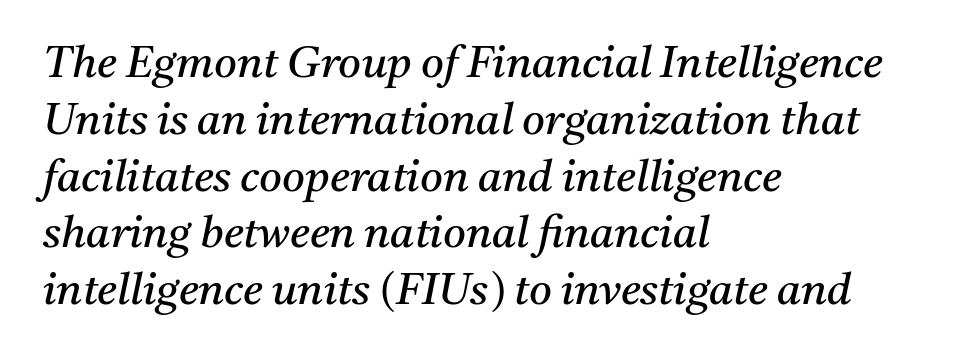
{"serif": "yes", "italic": "yes", "lean": "right", "slant_degrees": 11, "bold": "no", "weight": "regular", "width": "normal", "stroke_contrast": "medium", "x_height": "medium", "monospaced": "no", "underline": "no", "align": "left", "line_spacing": "normal", "line_spacing_ratio": 1.29, "letter_spacing": "normal", "letter_spacing_em": 0.0, "glyph_px": 44}
